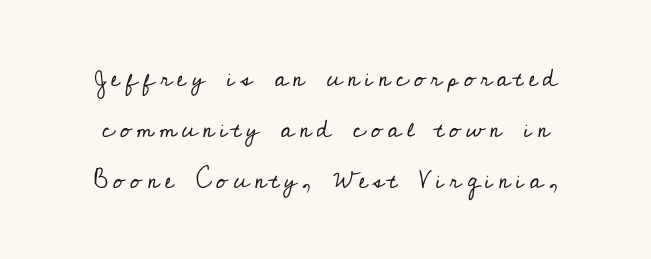
{"bold": "no", "underline": "no", "line_spacing": "loose", "line_spacing_ratio": 2.04, "letter_spacing": "wide", "letter_spacing_em": 0.22, "glyph_px": 25}
